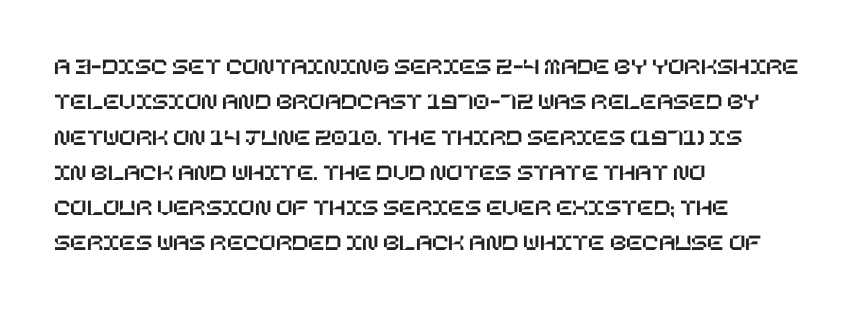
{"italic": "no", "underline": "no", "align": "left", "line_spacing": "normal", "line_spacing_ratio": 1.47, "letter_spacing": "normal", "letter_spacing_em": 0.0, "glyph_px": 24}
